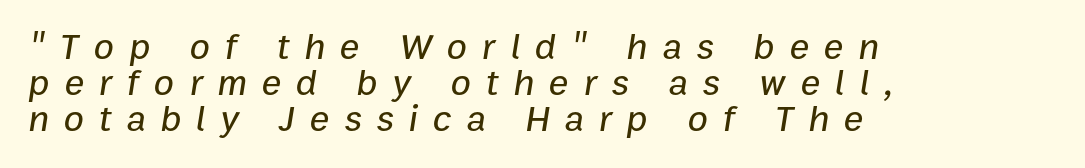
Q: Is the text italic (slanted)? A: Yes, it leans right by about 9 degrees.
Q: Is the text underlined? A: No.
Q: How is the paragraph aligned? A: Left-aligned.
Q: Is the spacing between letters normal or unusually wide? A: Unusually wide.
Q: Is the spacing between lines tight, normal or loose? A: Tight.
Q: Width (condensed, normal, or wide)? A: Normal.
Q: Stroke contrast? A: Low.
Q: x-height? A: Medium.
Q: Monospaced? A: No.
